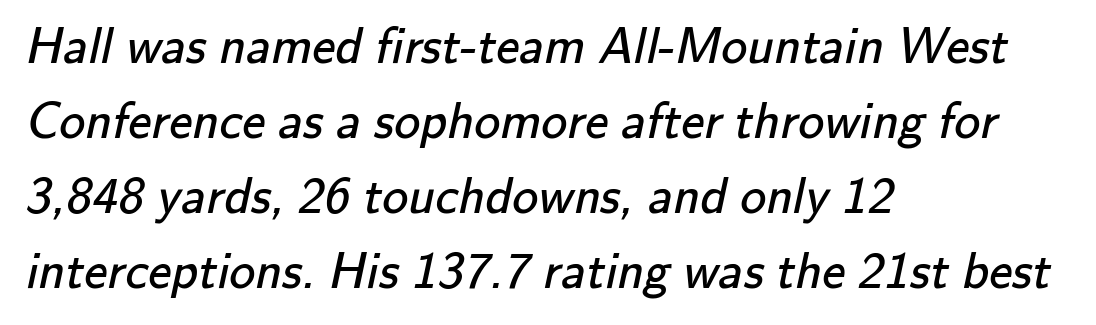
Nothing unusual about the tracking: characters are spaced as the font intends. Teacher's note: observe the even left margin — that is flush-left alignment. Quick note: interline space is typical. Is this a fixed-width face? No — the glyphs have proportional, varying widths. The specimen omits any rule beneath the text block's lines. The passage shown is not bold in any degree.
